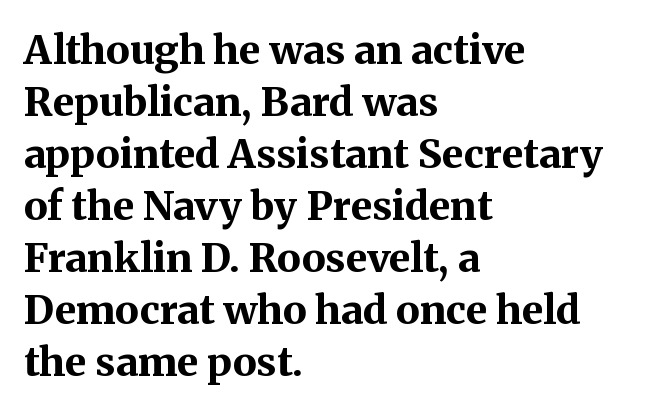
{"serif": "yes", "italic": "no", "bold": "yes", "weight": "bold", "width": "normal", "stroke_contrast": "medium", "x_height": "medium", "monospaced": "no", "underline": "no", "align": "left", "line_spacing": "normal", "line_spacing_ratio": 1.3, "letter_spacing": "normal", "letter_spacing_em": 0.0, "glyph_px": 40}
